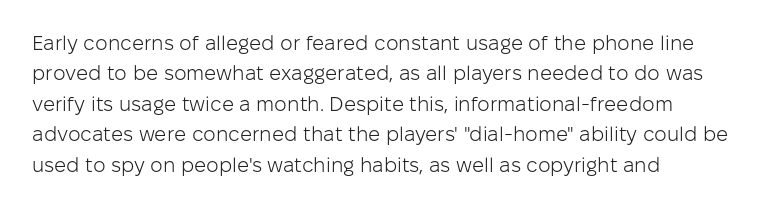
The image shows 20 px text type, upright; set left-aligned, normal line spacing (1.52x), normal letter spacing, not underlined.
